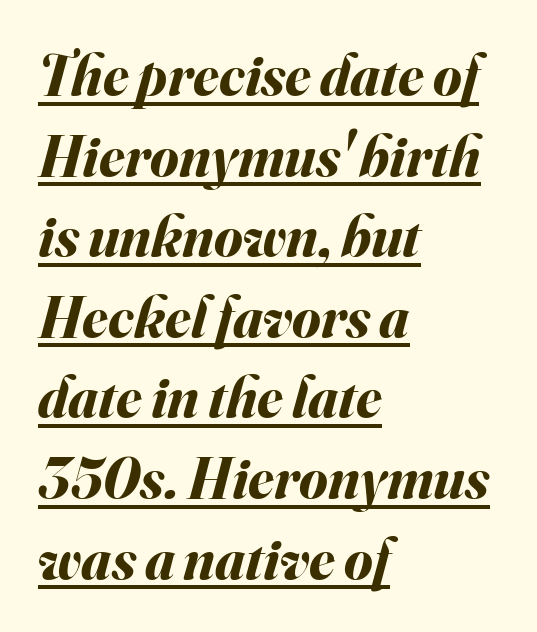
Spacing verdict: proportional, widths tailored to each character. Slant detected: the letters are inclined. The letters are bold, with thick, heavy strokes. A continuous stroke trails under the words, as in a hyperlink. This block has exactly the height ordinary leading produces.
